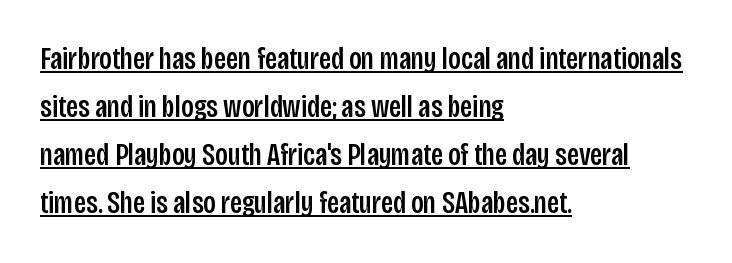
Normally led — the rows are evenly, conventionally spaced. The face used here appears with an underline applied. In CSS terms this would be text-align: left. These lines keep a tight, regular rhythm from letter to letter. Is this a fixed-width face? No — the glyphs have proportional, varying widths. These lines are composed in type without serifs.
